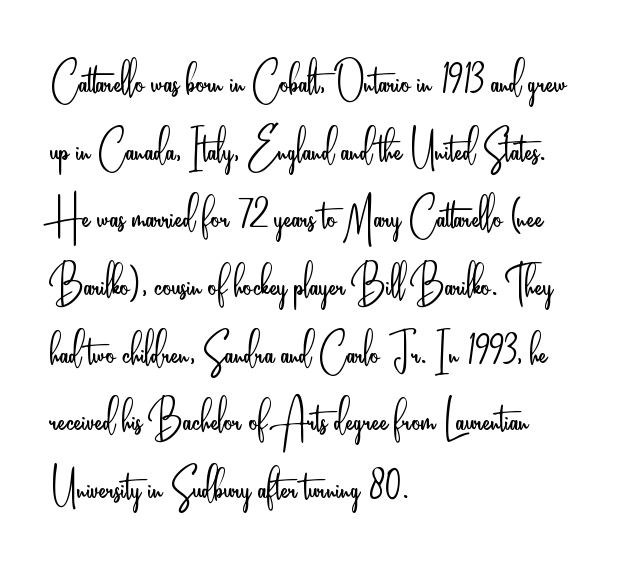
{"serif": "no", "bold": "no", "weight": "light", "width": "condensed", "stroke_contrast": "low", "x_height": "small", "monospaced": "no", "underline": "no", "align": "left", "line_spacing_ratio": 1.23, "letter_spacing": "normal", "letter_spacing_em": 0.0, "glyph_px": 55}
